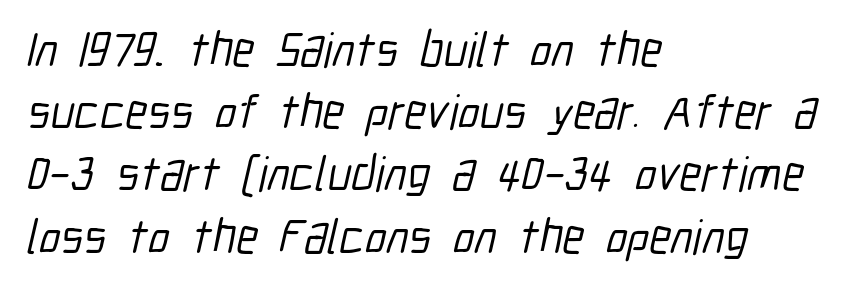
The face used here is proportionally spaced, like ordinary book or web type. The words here are not underlined. Serifs: no, the terminals of the letterforms are clean. You could call the tracking neutral — neither tight nor loose.
